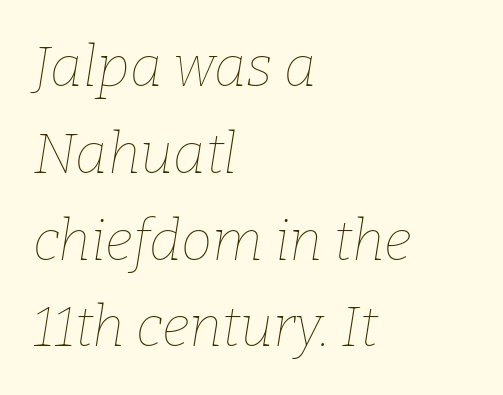
Notice how the passage keeps a crisp vertical edge on the left only. Rendered with sloped, italic letterforms. The foot of each line stays bare and open. These glyphs show unthickened strokes, regular width or finer. You could not count columns in this text — the font is proportionally spaced. The designer left line spacing at the default.
